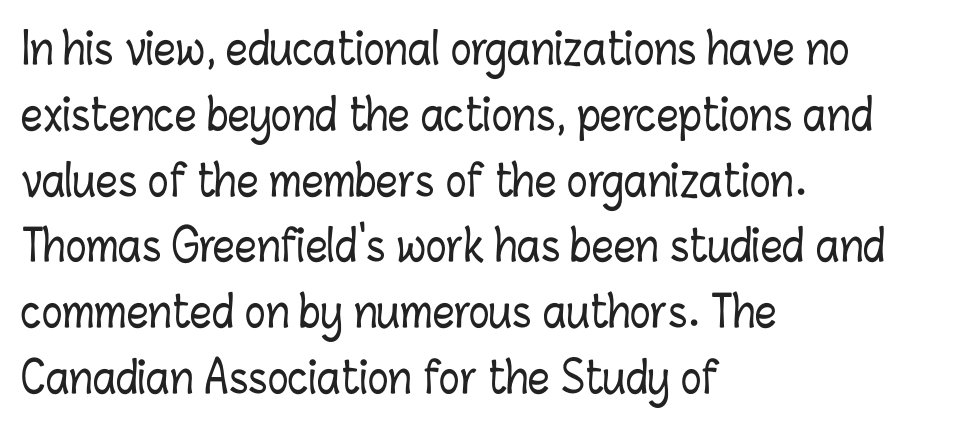
{"italic": "no", "width": "condensed", "stroke_contrast": "low", "x_height": "medium", "monospaced": "no", "underline": "no", "align": "left", "line_spacing": "normal", "line_spacing_ratio": 1.53, "letter_spacing": "normal", "letter_spacing_em": 0.0, "glyph_px": 43}
